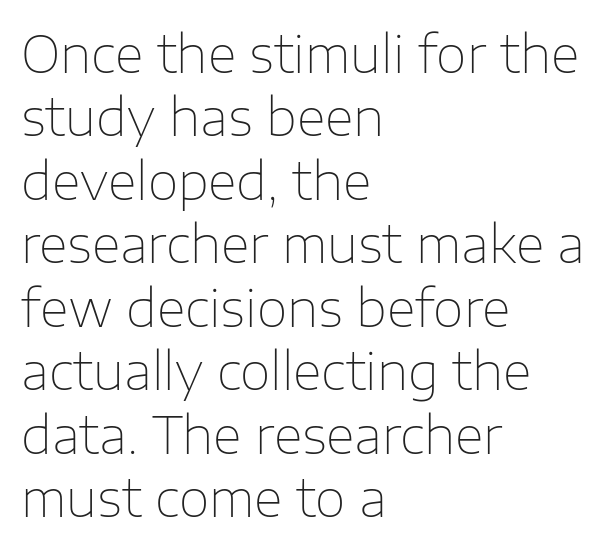
{"serif": "no", "italic": "no", "bold": "no", "weight": "thin", "width": "normal", "stroke_contrast": "low", "x_height": "medium", "monospaced": "no", "underline": "no", "align": "left", "line_spacing": "normal", "line_spacing_ratio": 1.27, "letter_spacing": "normal", "letter_spacing_em": 0.0, "glyph_px": 50}
